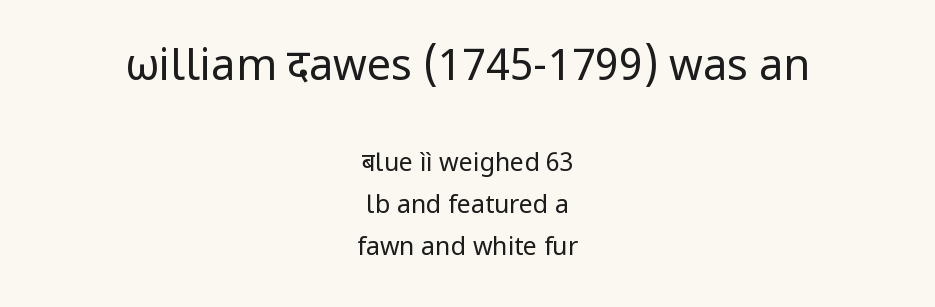
The image shows 43 px regular-weight sans-serif type, upright; set centered, normal line spacing (1.68x), normal letter spacing, not underlined; the first (top) block is 1.72x larger; low stroke contrast and a medium x-height.
